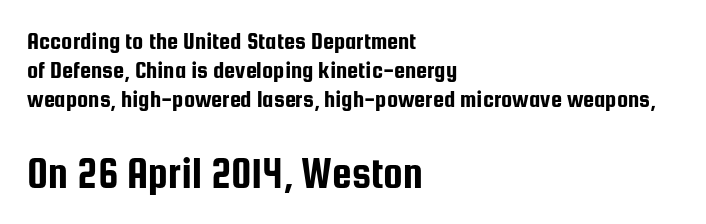
{"serif": "no", "italic": "no", "width": "condensed", "stroke_contrast": "low", "x_height": "medium", "monospaced": "no", "underline": "no", "align": "left", "line_spacing_ratio": 1.16, "letter_spacing": "normal", "letter_spacing_em": 0.0, "larger_block": "second", "size_ratio": 1.76, "glyph_px": 44}
